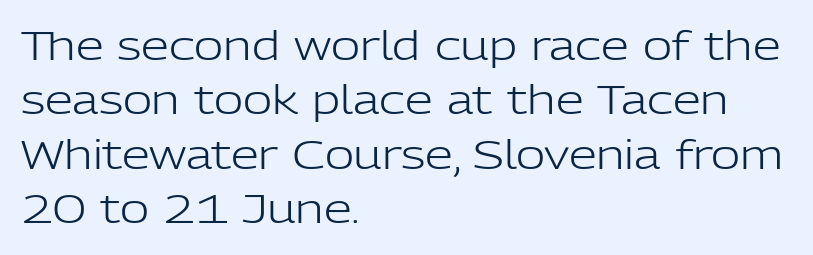
{"serif": "no", "italic": "no", "bold": "no", "weight": "light", "width": "normal", "stroke_contrast": "low", "x_height": "medium", "monospaced": "no", "underline": "no", "align": "left", "line_spacing": "normal", "line_spacing_ratio": 1.36, "letter_spacing": "normal", "letter_spacing_em": 0.0, "glyph_px": 40}
